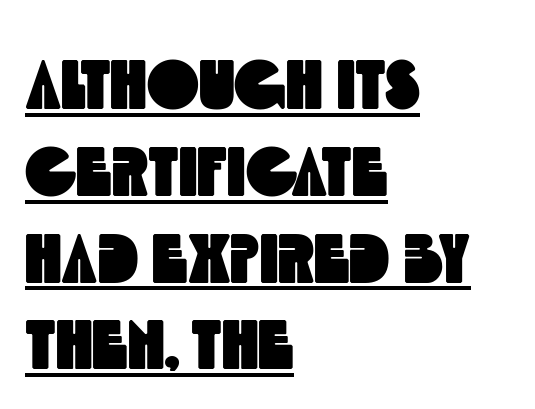
{"serif": "no", "width": "condensed", "x_height": "large", "monospaced": "no", "underline": "yes", "align": "left", "line_spacing_ratio": 1.24, "letter_spacing": "normal", "letter_spacing_em": 0.0, "glyph_px": 70}
